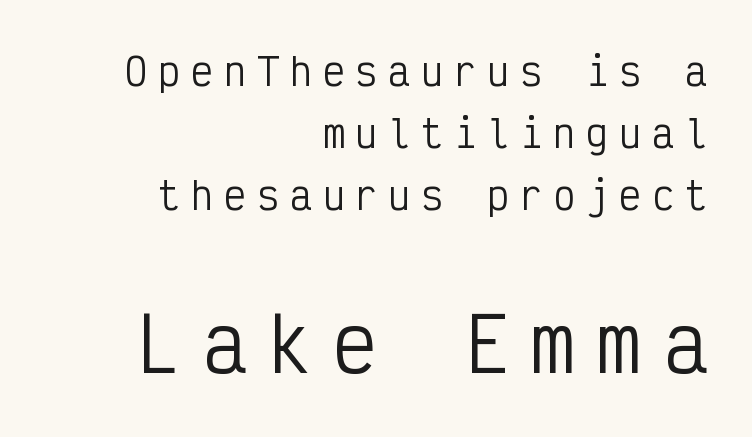
The image shows 74 px regular-weight, condensed sans-serif type, upright, monospaced; set right-aligned, normal line spacing (1.68x), unusually wide letter spacing (+0.29 em), not underlined; the second (bottom) block is 2.0x larger; low stroke contrast and a medium x-height.
